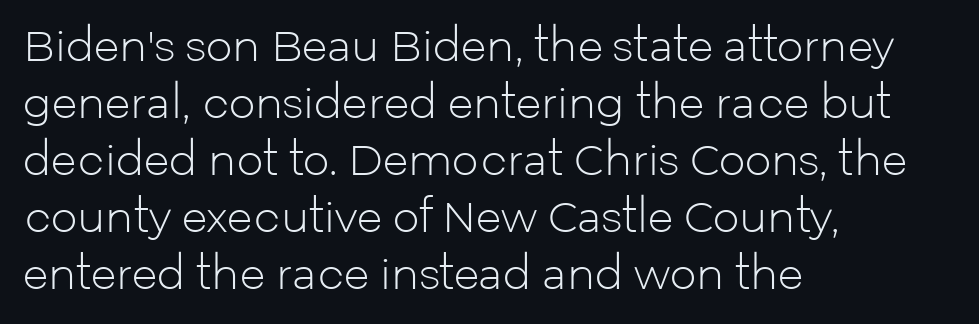
Q: Is the text bold? A: No.
Q: Is the text italic (slanted)? A: No, it is upright.
Q: Is the typeface a serif or a sans-serif typeface? A: Sans-serif.
Q: Is the text underlined? A: No.
Q: How is the paragraph aligned? A: Left-aligned.
Q: Is the spacing between letters normal or unusually wide? A: Normal.
Q: Is the spacing between lines tight, normal or loose? A: Normal.
Q: Width (condensed, normal, or wide)? A: Normal.
Q: Stroke contrast? A: Low.
Q: x-height? A: Medium.
Q: Monospaced? A: No.
